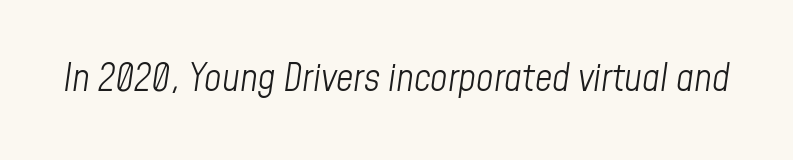
The image shows 38 px light, condensed type, italic (leaning right); set normal letter spacing, not underlined; low stroke contrast and a medium x-height.
